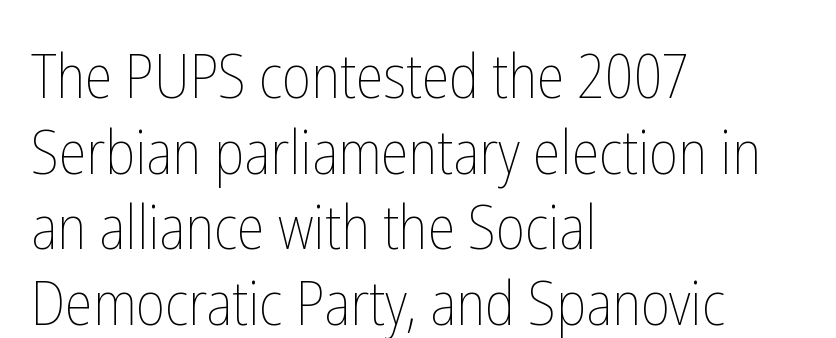
{"italic": "no", "bold": "no", "weight": "thin", "width": "condensed", "stroke_contrast": "low", "x_height": "medium", "monospaced": "no", "underline": "no", "align": "left", "line_spacing_ratio": 1.22, "letter_spacing": "normal", "letter_spacing_em": 0.0, "glyph_px": 62}
